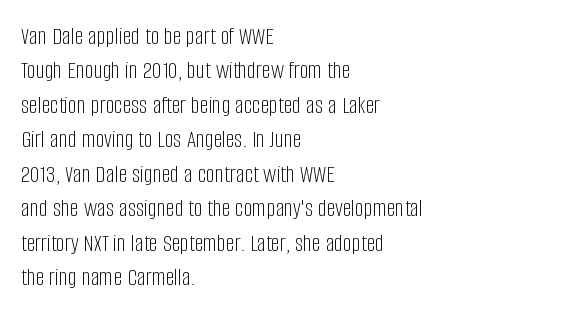
{"italic": "no", "bold": "no", "underline": "no", "align": "left", "line_spacing": "normal", "line_spacing_ratio": 1.38, "letter_spacing": "normal", "letter_spacing_em": 0.0, "glyph_px": 25}
